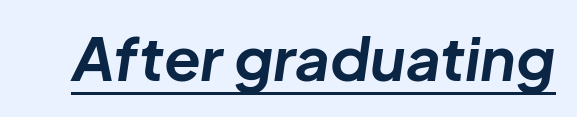
{"italic": "yes", "lean": "right", "slant_degrees": 8, "bold": "yes", "weight": "bold", "width": "normal", "stroke_contrast": "low", "x_height": "medium", "monospaced": "no", "underline": "yes", "letter_spacing": "normal", "letter_spacing_em": 0.0, "glyph_px": 60}
